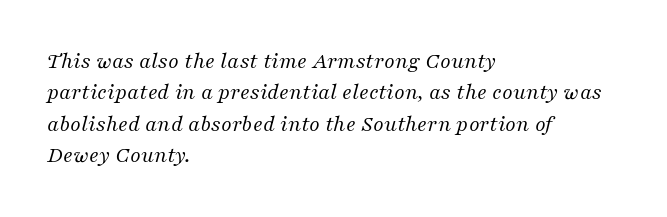
The baseline area is clear. The rendering uses a moderate line-height, typical for paragraphs. Is the letter spacing exaggerated? No — it looks like the ordinary default. If you drew a ruler down the left edge, every line would touch it. This reads as an unemphasized weight, regular at the heaviest. These lines were composed using italics.
